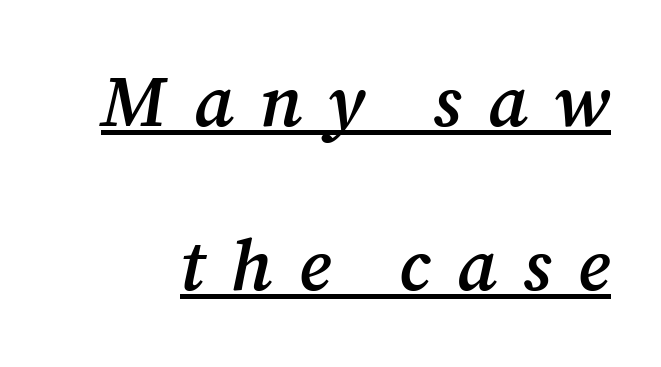
Yep, that's italic — everything's leaning. Font category for this specimen: serif. Proportional: the letters do not fall into vertical columns. This rendering features underlined lettering. What weight is shown? A semibold, between regular and bold.
